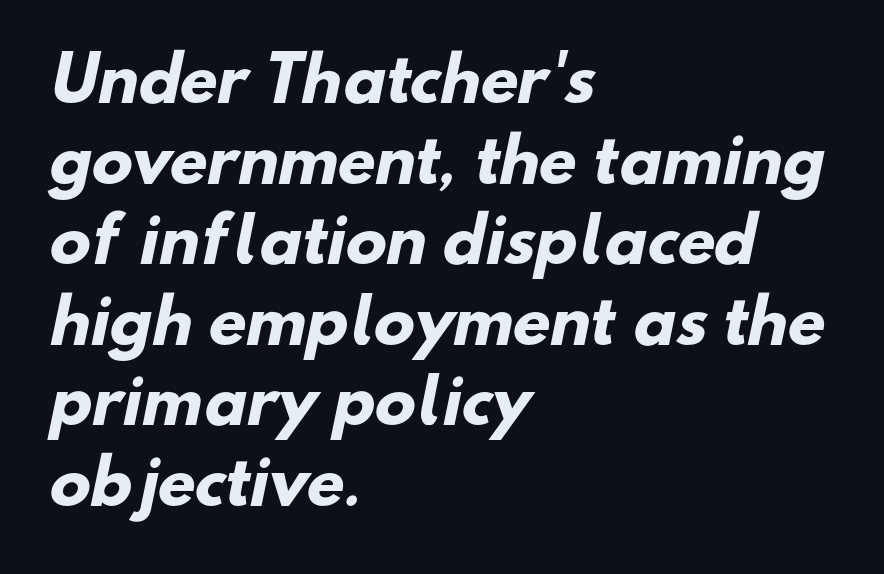
Horizontal bands of white between lines are of average thickness. No extra tracking has been applied to these lines. The letters advance in unequal steps, a hallmark of proportional type. Lines of text with bare space underneath. In terms of letterform style, serifs are entirely absent. Look at the stroke-to-counter ratio: heavy, a bold.
